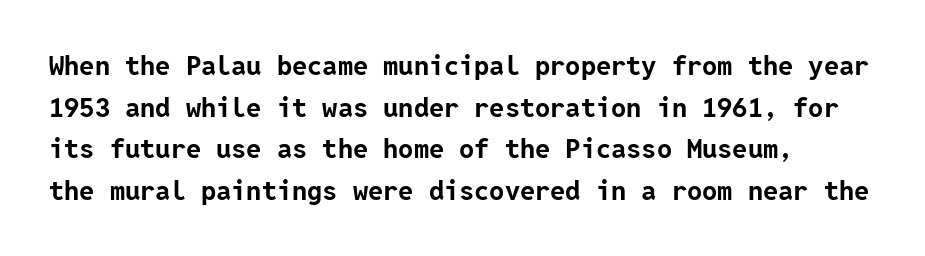
This sample keeps an unexceptional amount of space between lines. Which margin do the lines hug? The left one — the right edge is uneven. The specimen omits any rule beneath the text block's lines. Students, note that the glyphs here touch the page at normal intervals. This is heavy type, rendered in bold.
